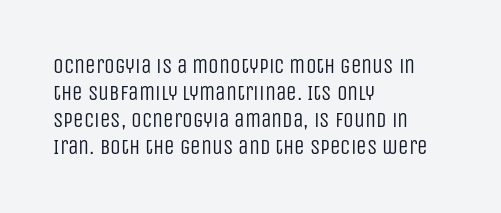
These lines keep a tight, regular rhythm from letter to letter. The rows are spaced the way most documents space them. Nothing heavy about these letters — not bold at all. A roman cut, with each character standing at attention. Check under the words: just untouched page. All the whitespace from short lines collects on the right.
